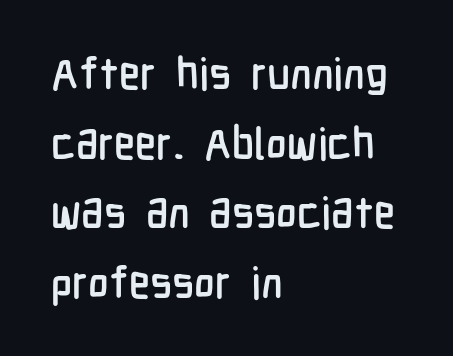
Q: Is the text italic (slanted)? A: No, it is upright.
Q: Is the typeface a serif or a sans-serif typeface? A: Sans-serif.
Q: Is the text underlined? A: No.
Q: How is the paragraph aligned? A: Left-aligned.
Q: Is the spacing between letters normal or unusually wide? A: Normal.
Q: Is the spacing between lines tight, normal or loose? A: Normal.
Q: Width (condensed, normal, or wide)? A: Condensed.
Q: Stroke contrast? A: Low.
Q: x-height? A: Medium.
Q: Monospaced? A: No.
